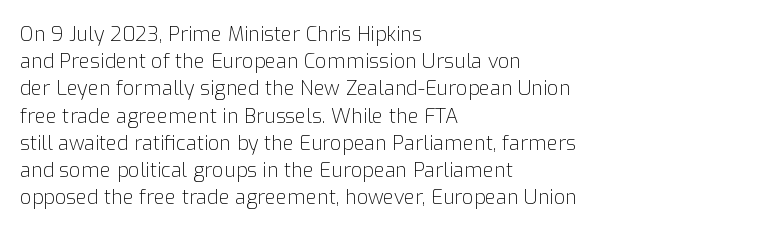
The image shows 20 px text type, upright; set left-aligned, normal line spacing (1.36x), normal letter spacing, not underlined.
